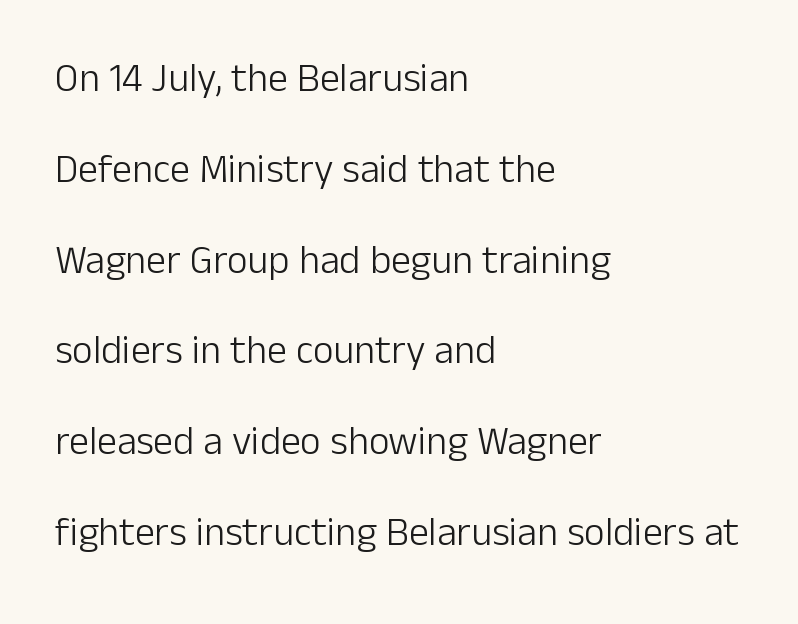
{"serif": "no", "italic": "no", "bold": "no", "weight": "light", "width": "normal", "stroke_contrast": "low", "x_height": "medium", "monospaced": "no", "underline": "no", "align": "left", "line_spacing": "loose", "line_spacing_ratio": 2.27, "letter_spacing": "normal", "letter_spacing_em": 0.0, "glyph_px": 40}
